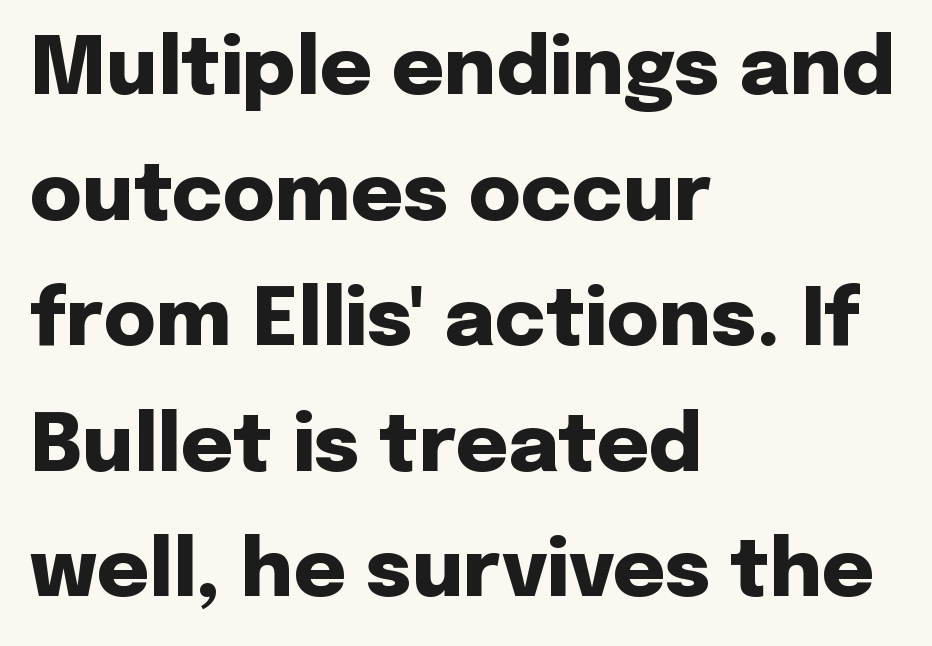
The image shows 80 px heavy sans-serif type, upright; set left-aligned, normal line spacing (1.57x), normal letter spacing, not underlined; low stroke contrast and a medium x-height.
